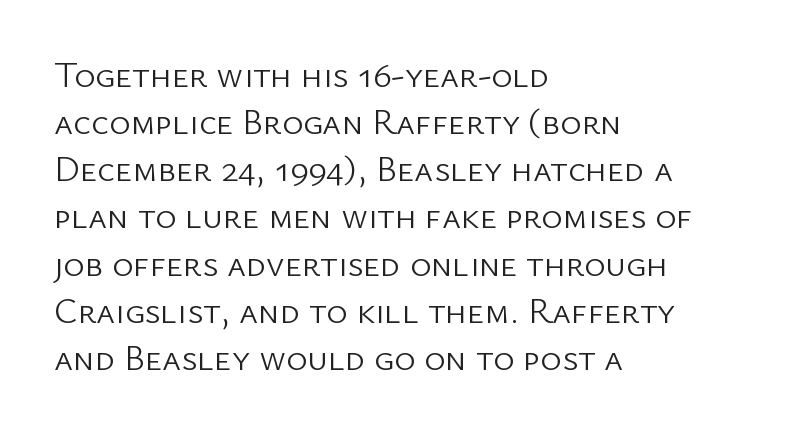
The image shows 36 px light sans-serif type, upright; set left-aligned, normal line spacing (1.31x), normal letter spacing, not underlined; low stroke contrast and a medium x-height.
